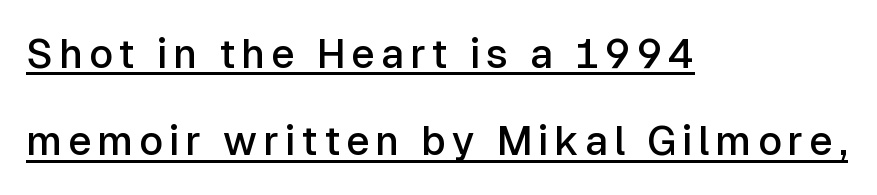
Q: Is the text bold? A: Semi-bold.
Q: Is the text italic (slanted)? A: No, it is upright.
Q: Is the typeface a serif or a sans-serif typeface? A: Sans-serif.
Q: Is the text underlined? A: Yes.
Q: How is the paragraph aligned? A: Left-aligned.
Q: Is the spacing between lines tight, normal or loose? A: Loose.
Q: Width (condensed, normal, or wide)? A: Normal.
Q: Stroke contrast? A: Low.
Q: x-height? A: Medium.
Q: Monospaced? A: No.
